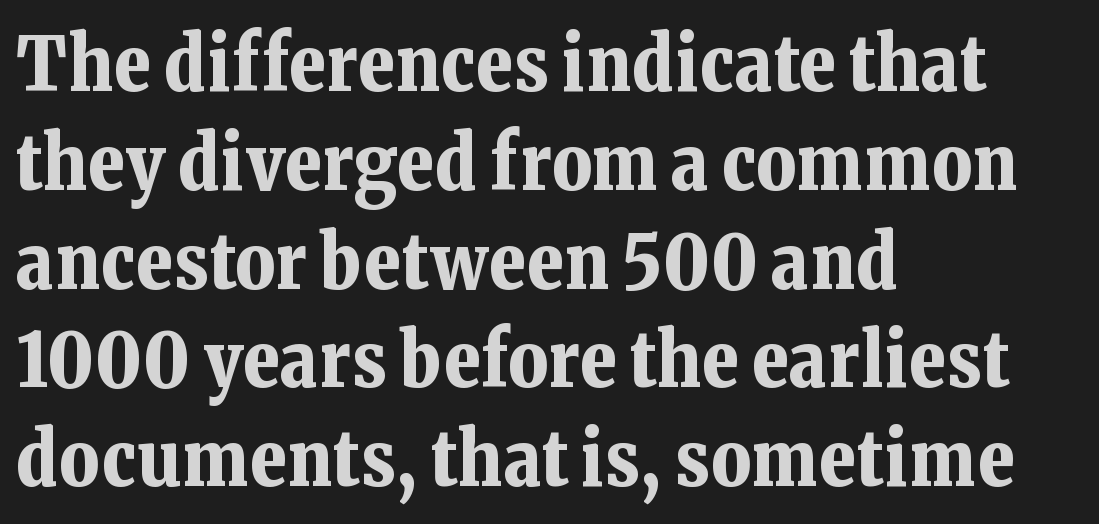
Characters follow at the spacing the type designer built in. This block has exactly the height ordinary leading produces. The lettering stays uniformly vertical, giving the passage a roman look. No word sits above an underline.
